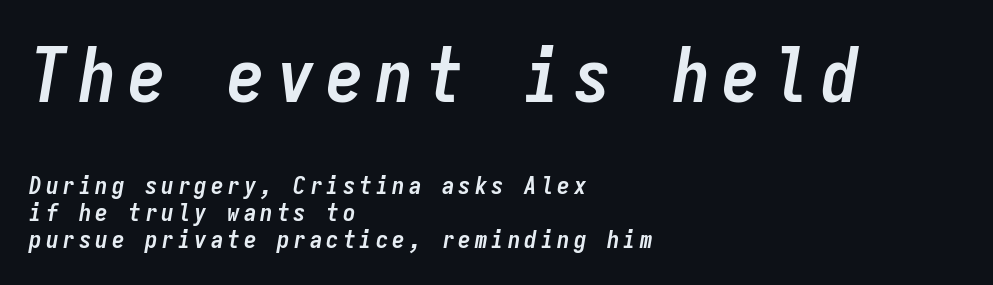
The image shows 75 px semibold, condensed type, italic (leaning right), monospaced; set left-aligned, tight line spacing (1.07x), not underlined; the first (top) block is 3.0x larger; low stroke contrast and a medium x-height.
